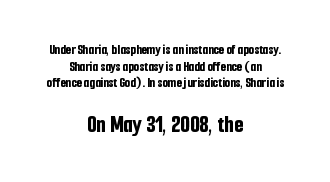
In terms of weight, the rendering is a true, heavy bold. Block two is the big one; block one sits smaller above it. The rendering positions every line midway between the sides. Check the space under the baseline: it is left empty. The letters stand upright; this is a roman face.
